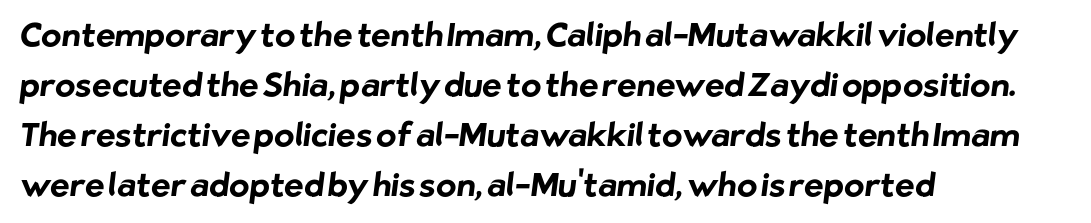
Q: Is the text bold? A: Yes.
Q: Is the typeface a serif or a sans-serif typeface? A: Sans-serif.
Q: Is the text underlined? A: No.
Q: How is the paragraph aligned? A: Left-aligned.
Q: Is the spacing between letters normal or unusually wide? A: Normal.
Q: Is the spacing between lines tight, normal or loose? A: Normal.
Q: Width (condensed, normal, or wide)? A: Normal.
Q: Stroke contrast? A: Low.
Q: x-height? A: Medium.
Q: Monospaced? A: No.
